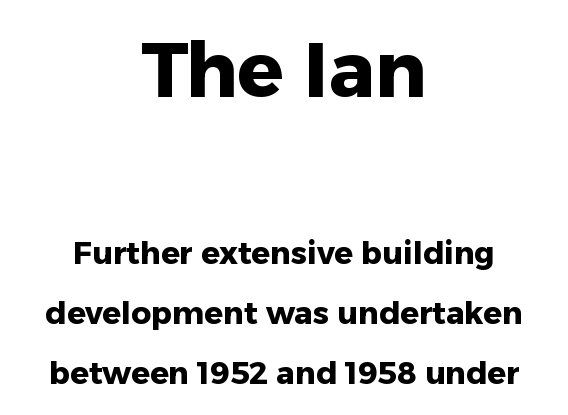
Q: Is the text bold? A: Yes.
Q: Is the text italic (slanted)? A: No, it is upright.
Q: Is the typeface a serif or a sans-serif typeface? A: Sans-serif.
Q: Is the text underlined? A: No.
Q: How is the paragraph aligned? A: Centered.
Q: Is the spacing between letters normal or unusually wide? A: Normal.
Q: Is the spacing between lines tight, normal or loose? A: Loose.
Q: Which block of text is set in a larger size, the first (top) or the second (bottom)? A: The first (top) one.
Q: Width (condensed, normal, or wide)? A: Normal.
Q: Stroke contrast? A: Low.
Q: x-height? A: Medium.
Q: Monospaced? A: No.
